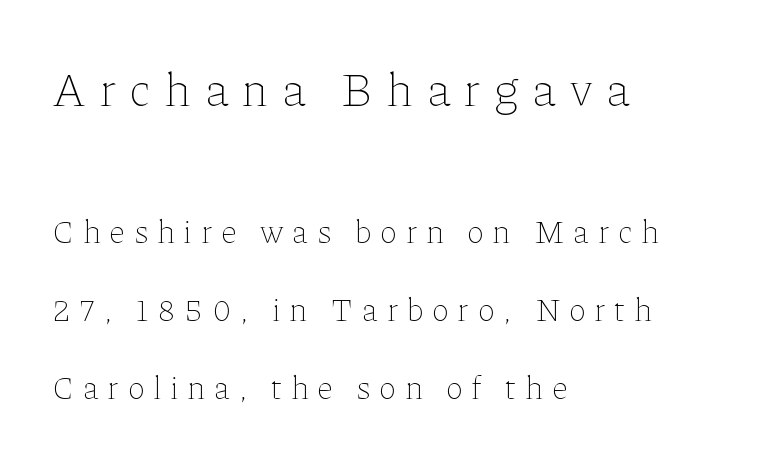
The block of text is sparse from top to bottom, with ample space between rows. These glyphs show unthickened strokes, regular width or finer. Compared with typical body copy, the letter spacing here is much looser. Alignment: flush left.
